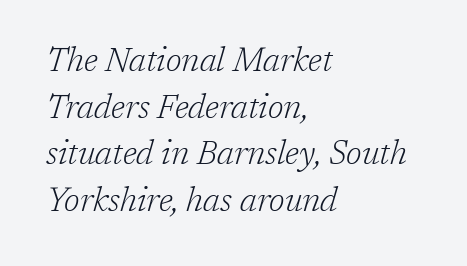
{"serif": "yes", "italic": "yes", "lean": "right", "slant_degrees": 17, "bold": "no", "weight": "light", "width": "normal", "stroke_contrast": "low", "x_height": "medium", "monospaced": "no", "underline": "no", "align": "left", "line_spacing": "normal", "line_spacing_ratio": 1.41, "letter_spacing": "normal", "letter_spacing_em": 0.0, "glyph_px": 33}
